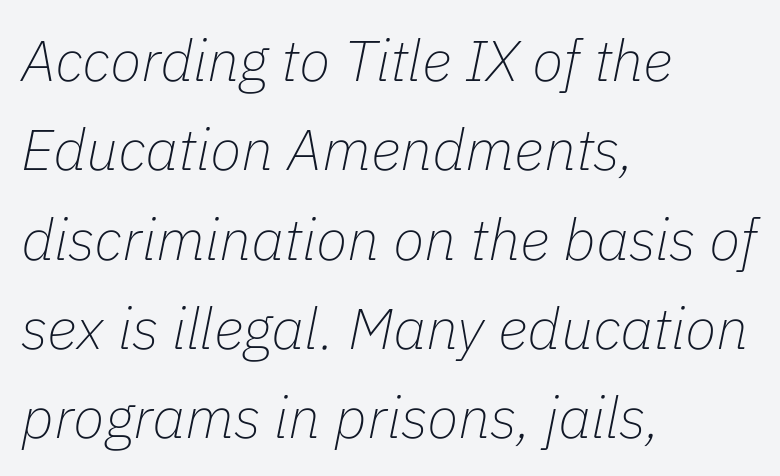
The image shows 58 px thin type, italic (leaning right); set left-aligned, normal line spacing (1.54x), normal letter spacing, not underlined; low stroke contrast and a medium x-height.
